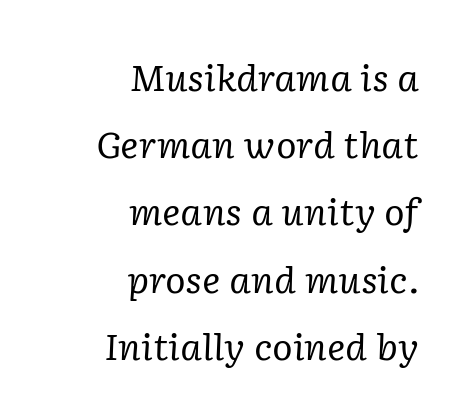
The image shows 35 px regular-weight serif type, italic (leaning right); set right-aligned, loose line spacing (1.92x), normal letter spacing, not underlined; low stroke contrast and a medium x-height.
